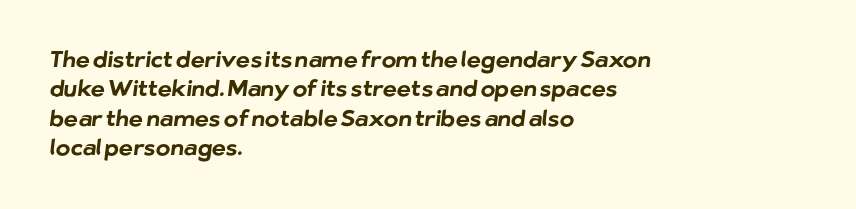
Q: Is the text bold? A: Yes.
Q: Is the text underlined? A: No.
Q: How is the paragraph aligned? A: Left-aligned.
Q: Is the spacing between letters normal or unusually wide? A: Normal.
Q: Is the spacing between lines tight, normal or loose? A: Normal.
